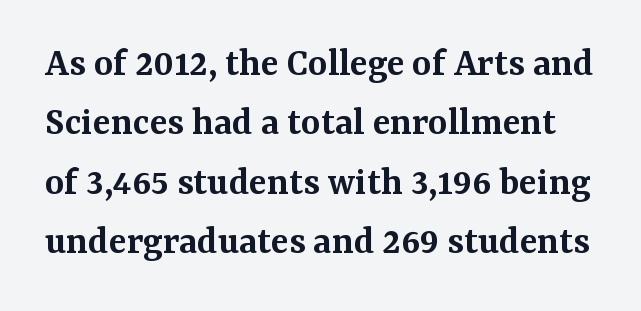
Q: Is the text bold? A: Semi-bold.
Q: Is the text italic (slanted)? A: No, it is upright.
Q: Is the typeface a serif or a sans-serif typeface? A: Serif.
Q: Is the text underlined? A: No.
Q: Is the spacing between letters normal or unusually wide? A: Normal.
Q: Is the spacing between lines tight, normal or loose? A: Normal.
Q: Width (condensed, normal, or wide)? A: Normal.
Q: Stroke contrast? A: Medium.
Q: x-height? A: Medium.
Q: Monospaced? A: No.
